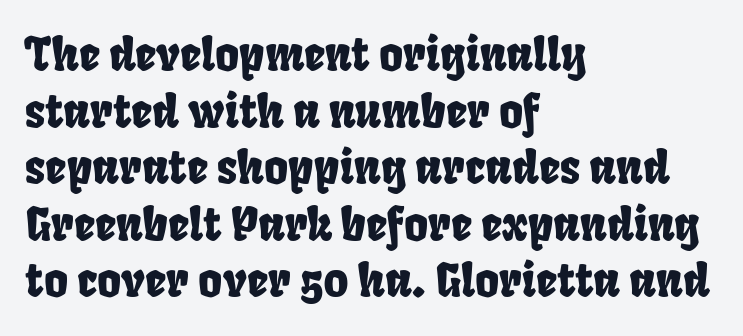
Q: Is the typeface a serif or a sans-serif typeface? A: Sans-serif.
Q: Is the text underlined? A: No.
Q: How is the paragraph aligned? A: Left-aligned.
Q: Is the spacing between letters normal or unusually wide? A: Normal.
Q: Width (condensed, normal, or wide)? A: Condensed.
Q: Stroke contrast? A: Low.
Q: x-height? A: Large.
Q: Monospaced? A: No.
